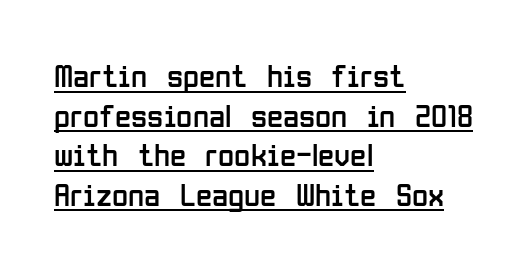
Where is the straight margin? On the left. Is the letter spacing exaggerated? No — it looks like the ordinary default. The weight tops out at a normal text grade. Does the type have serifs? No, each stem ends abruptly.
